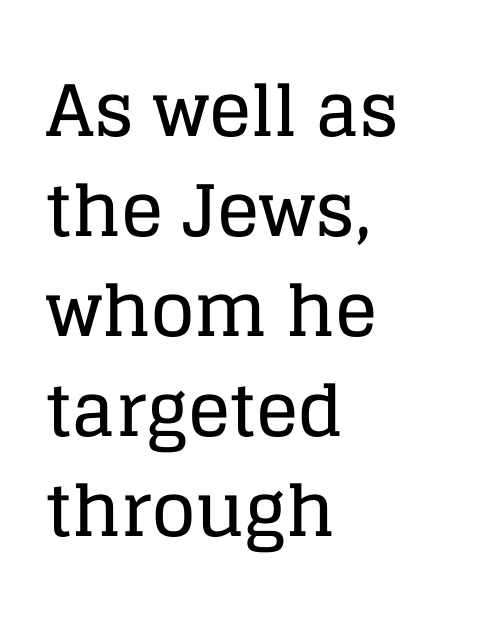
Q: Is the text italic (slanted)? A: No, it is upright.
Q: Is the typeface a serif or a sans-serif typeface? A: Serif.
Q: Is the text underlined? A: No.
Q: How is the paragraph aligned? A: Left-aligned.
Q: Is the spacing between letters normal or unusually wide? A: Normal.
Q: Is the spacing between lines tight, normal or loose? A: Normal.
Q: Width (condensed, normal, or wide)? A: Normal.
Q: Stroke contrast? A: Low.
Q: x-height? A: Large.
Q: Monospaced? A: No.
